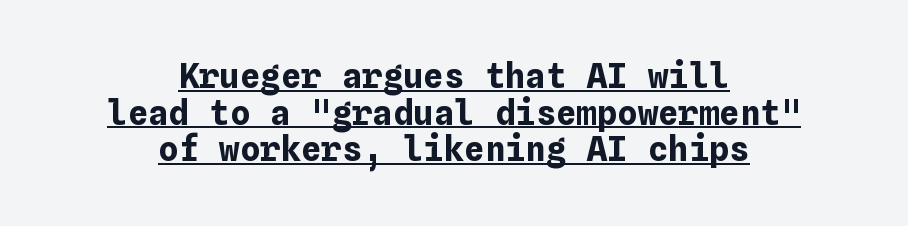
Q: Is the text bold? A: Yes.
Q: Is the text italic (slanted)? A: No, it is upright.
Q: Is the text underlined? A: Yes.
Q: How is the paragraph aligned? A: Centered.
Q: Is the spacing between letters normal or unusually wide? A: Normal.
Q: Is the spacing between lines tight, normal or loose? A: Tight.
Q: Width (condensed, normal, or wide)? A: Normal.
Q: Stroke contrast? A: Low.
Q: x-height? A: Medium.
